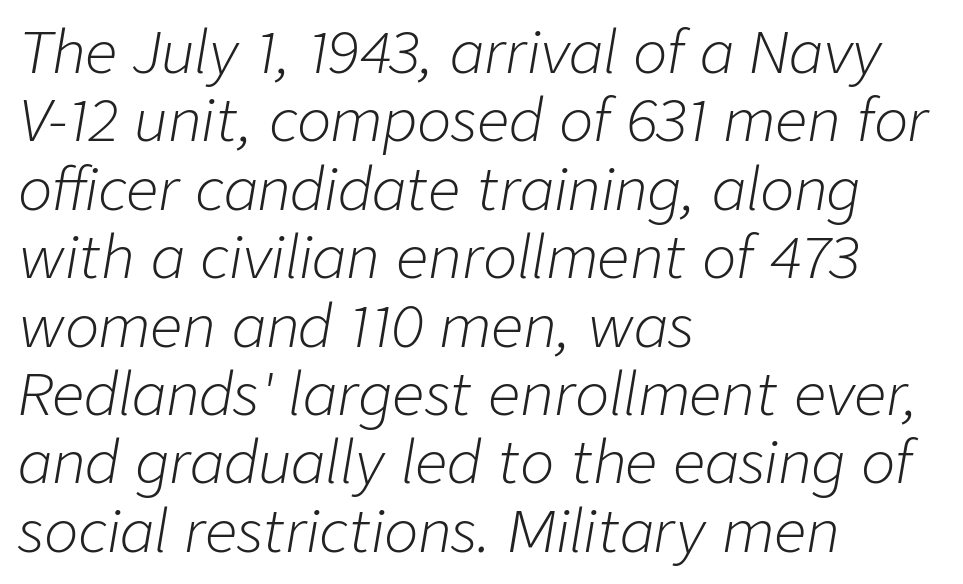
The image shows 57 px light type, italic (leaning right); set left-aligned, line spacing 1.2x, normal letter spacing, not underlined; low stroke contrast and a medium x-height.
